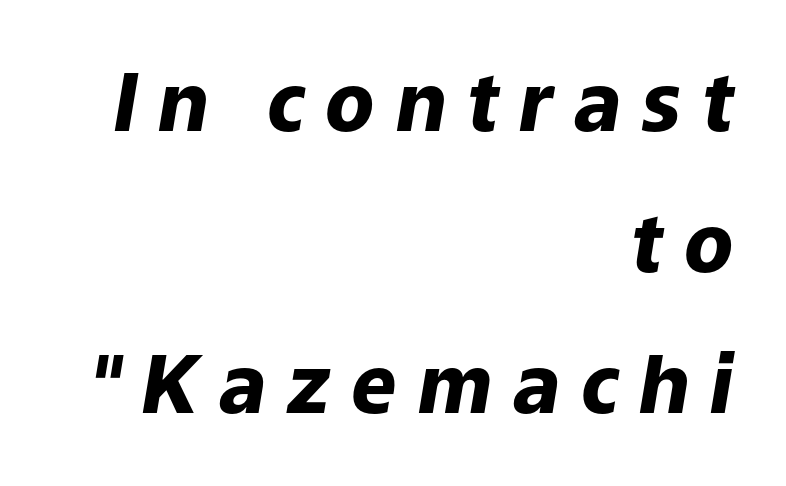
{"italic": "yes", "lean": "right", "slant_degrees": 9, "bold": "yes", "weight": "heavy", "width": "normal", "stroke_contrast": "low", "x_height": "medium", "monospaced": "no", "underline": "no", "align": "right", "line_spacing_ratio": 1.76, "letter_spacing": "wide", "letter_spacing_em": 0.26, "glyph_px": 80}
